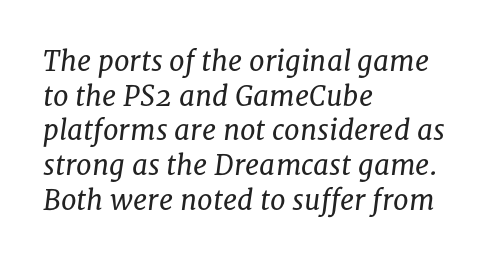
Q: Is the text bold? A: No.
Q: Is the text italic (slanted)? A: Yes, it leans right by about 8 degrees.
Q: Is the typeface a serif or a sans-serif typeface? A: Serif.
Q: Is the text underlined? A: No.
Q: How is the paragraph aligned? A: Left-aligned.
Q: Is the spacing between letters normal or unusually wide? A: Normal.
Q: Width (condensed, normal, or wide)? A: Normal.
Q: Stroke contrast? A: Low.
Q: x-height? A: Medium.
Q: Monospaced? A: No.
